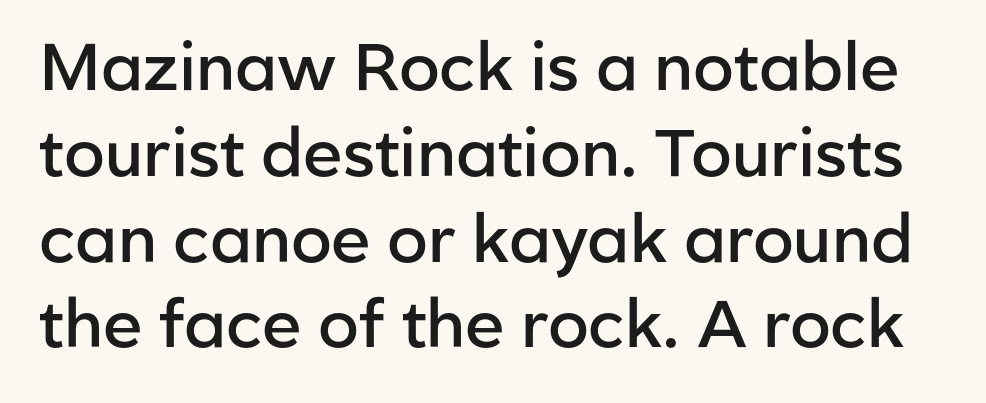
Serifs: no, the terminals of the letterforms are clean. Looks like regular typesetting: each glyph gets only the width it needs. The face used here is a semibold: visibly heavier than regular, lighter than bold. Evenly set lines give the paragraph a standard silhouette.
